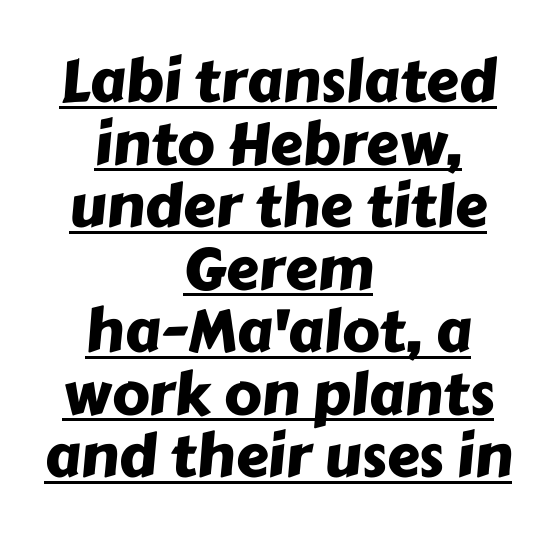
This sample is center-justified, so both line endings float freely. Default kerning and tracking; the words read as compact shapes. This is underlined copy, the kind a proofreader might mark for attention. Character widths vary here, with narrow letters taking less room than wide ones. Reading down the column, the eye jumps only a short way to each next line. A typesetter would label this face a sans.
